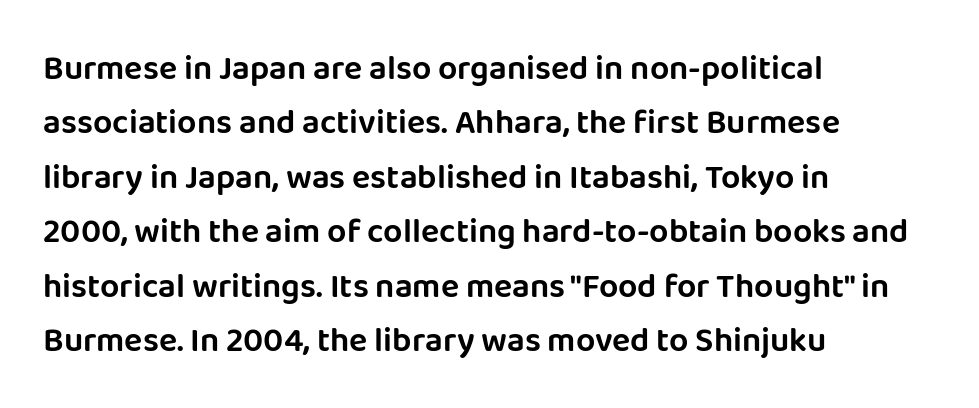
Q: Is the text italic (slanted)? A: No, it is upright.
Q: Is the typeface a serif or a sans-serif typeface? A: Sans-serif.
Q: Is the text underlined? A: No.
Q: How is the paragraph aligned? A: Left-aligned.
Q: Is the spacing between letters normal or unusually wide? A: Normal.
Q: Is the spacing between lines tight, normal or loose? A: Normal.
Q: Width (condensed, normal, or wide)? A: Normal.
Q: Stroke contrast? A: Low.
Q: x-height? A: Large.
Q: Monospaced? A: No.
